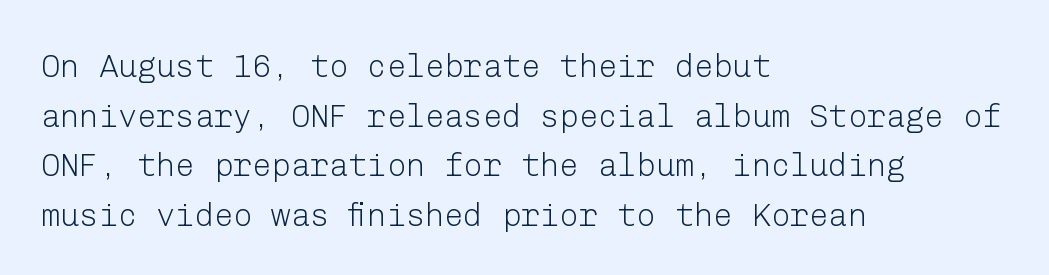
The image shows 32 px light sans-serif type, upright; set left-aligned, normal line spacing (1.55x), normal letter spacing, not underlined; low stroke contrast and a medium x-height.
